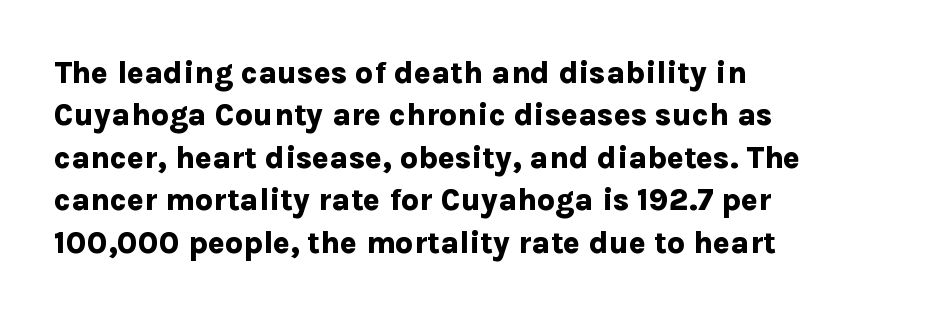
{"serif": "no", "italic": "no", "bold": "yes", "weight": "bold", "width": "normal", "stroke_contrast": "low", "x_height": "medium", "monospaced": "no", "underline": "no", "align": "left", "line_spacing": "normal", "line_spacing_ratio": 1.37, "letter_spacing": "normal", "letter_spacing_em": 0.0, "glyph_px": 31}
